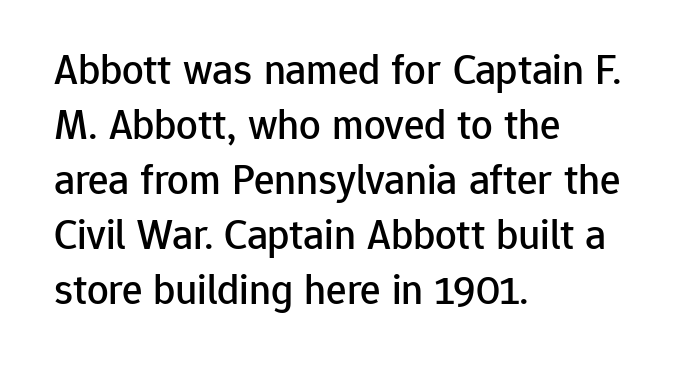
The image shows 43 px sans-serif type, upright; set left-aligned, normal line spacing (1.28x), normal letter spacing, not underlined; low stroke contrast and a medium x-height.
